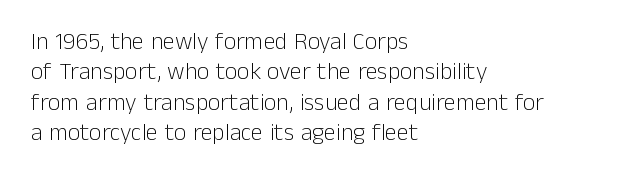
The image shows 24 px text type, upright; set left-aligned, normal line spacing (1.27x), normal letter spacing, not underlined.
